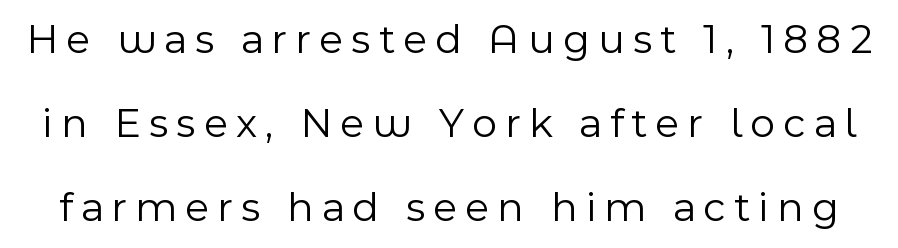
Q: Is the text bold? A: No.
Q: Is the text italic (slanted)? A: No, it is upright.
Q: Is the typeface a serif or a sans-serif typeface? A: Sans-serif.
Q: Is the text underlined? A: No.
Q: Is the spacing between lines tight, normal or loose? A: Loose.
Q: Width (condensed, normal, or wide)? A: Normal.
Q: x-height? A: Medium.
Q: Monospaced? A: No.
